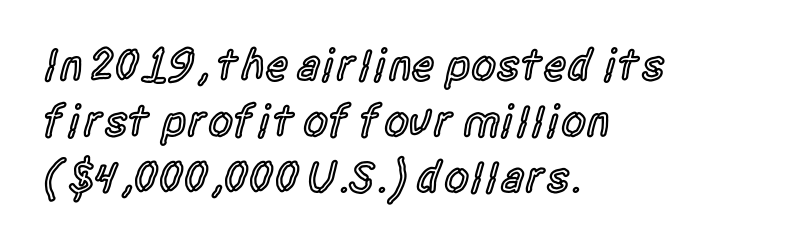
The image shows 45 px semibold, condensed sans-serif type; set left-aligned, line spacing 1.24x, normal letter spacing, not underlined; a large x-height.
